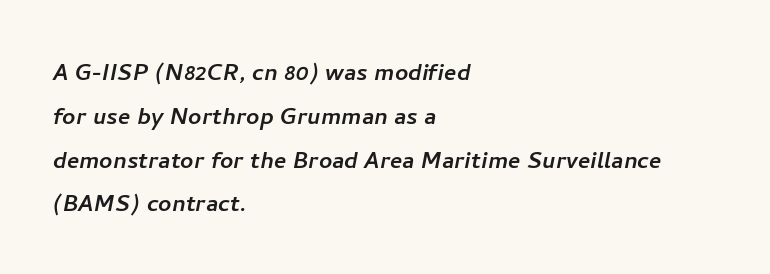
You can tell from the bare stems that sans-serif type was used. Varying glyph widths throughout — classic text-font behaviour. Evenly set lines give the paragraph a standard silhouette. Underlining? Definitely not there. You could call the tracking neutral — neither tight nor loose.
